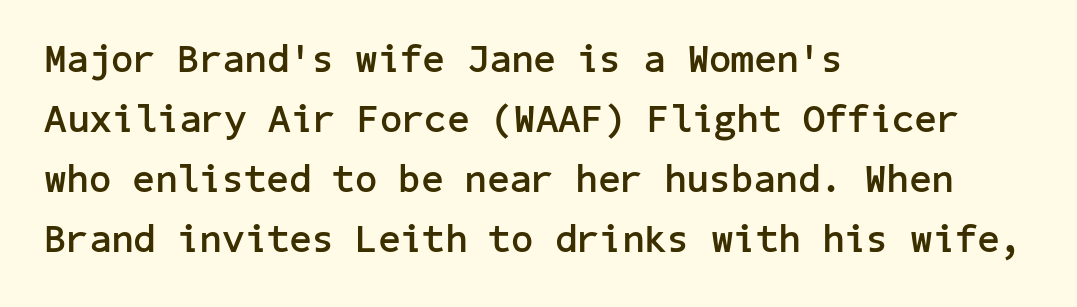
{"serif": "no", "italic": "no", "bold": "yes", "weight": "semibold", "width": "normal", "stroke_contrast": "low", "x_height": "medium", "underline": "no", "align": "left", "line_spacing": "normal", "line_spacing_ratio": 1.54, "letter_spacing": "normal", "letter_spacing_em": 0.0, "glyph_px": 39}
